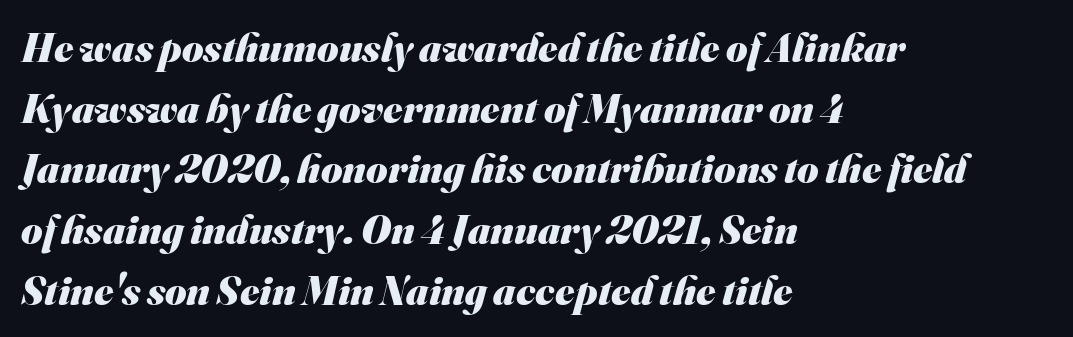
The image shows 41 px heavy sans-serif type; set left-aligned, normal line spacing (1.48x), normal letter spacing, not underlined; medium stroke contrast and a small x-height.
